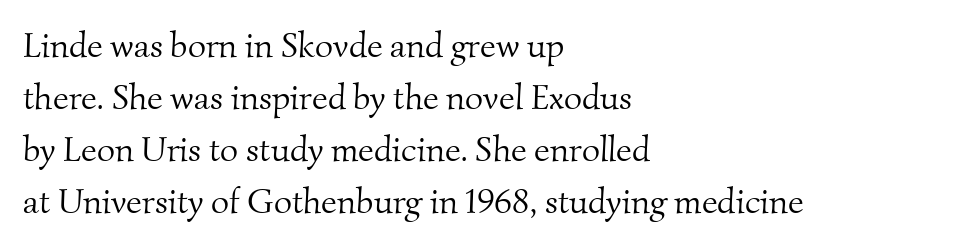
Between one letter and the next there's only the usual sliver of space. The letterforms sit at book weight or below. If you measured baseline to baseline, you'd find a middling distance. If you drew a ruler down the left edge, every line would touch it. The rendering uses natural spacing where letterforms have individual widths. This rendering features lettering with no underline.
